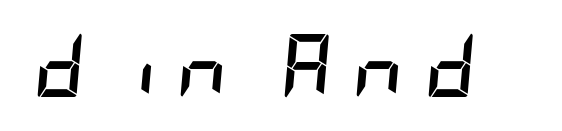
Notice how the stems are inclined rather than vertical — that's the hallmark of italics. The line texture is sparse and dotted thanks to wide tracking. I'd describe the lettering as bold — thick and assertive. Underline: absent.
